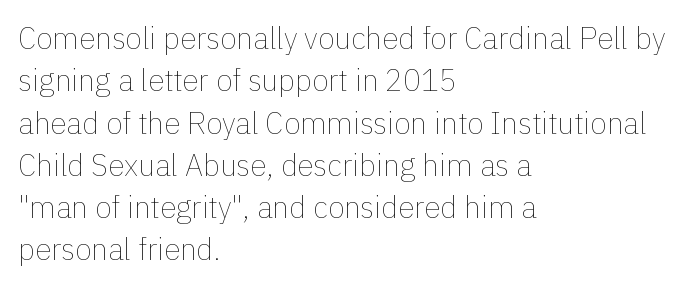
The image shows 30 px thin type, upright; set left-aligned, normal line spacing (1.41x), normal letter spacing, not underlined; a medium x-height.
